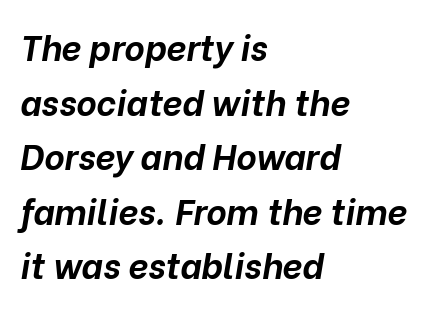
Has an underline been added? It has not. Pretty heavy lettering here — definitely bold. Caption: standard tracking, unaltered. Horizontal alignment here is leftward, the default for most running prose.
